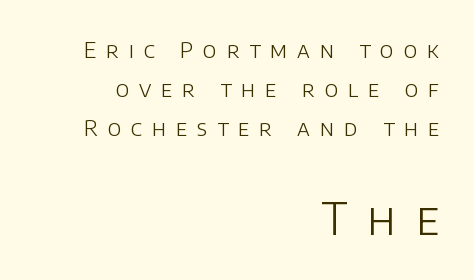
{"serif": "no", "italic": "no", "bold": "no", "weight": "light", "width": "normal", "stroke_contrast": "low", "x_height": "large", "monospaced": "no", "underline": "no", "align": "right", "line_spacing_ratio": 1.77, "letter_spacing": "wide", "letter_spacing_em": 0.45, "larger_block": "second", "size_ratio": 2.05, "glyph_px": 45}
